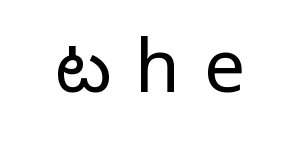
Q: Is the text bold? A: No.
Q: Is the text italic (slanted)? A: No, it is upright.
Q: Is the typeface a serif or a sans-serif typeface? A: Sans-serif.
Q: Is the text underlined? A: No.
Q: Is the spacing between letters normal or unusually wide? A: Unusually wide.
Q: Width (condensed, normal, or wide)? A: Condensed.
Q: Stroke contrast? A: Low.
